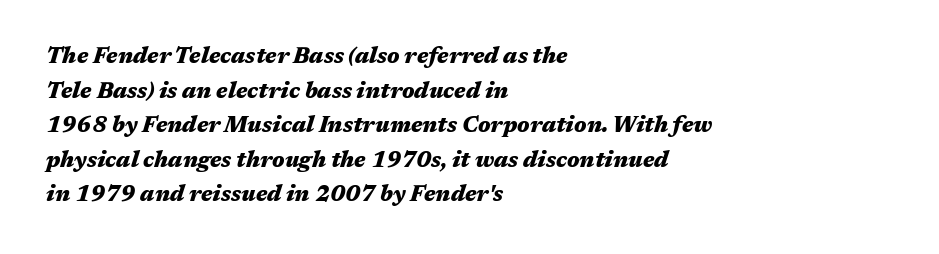
The image shows 22 px bold type, italic (leaning right); set left-aligned, normal line spacing (1.57x), normal letter spacing, not underlined.
